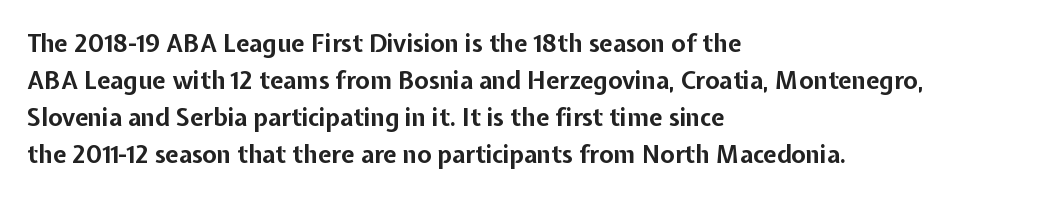
These lines sit exactly where default settings would place them. Descenders are the only things crossing below the line. As a designer I'd log this as weight 700, bold. Where is the straight margin? On the left. The axis of the letterforms is exactly vertical. No extra tracking has been applied to these lines.
